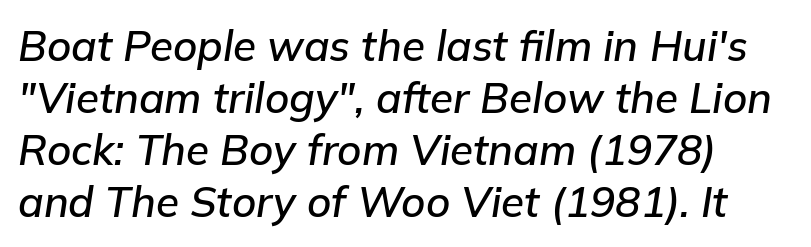
Each row of text sits above clean, open space. Designer's note — italics engaged. Looks like regular typesetting: each glyph gets only the width it needs. The tracking reads as untouched default to a designer's eye.
